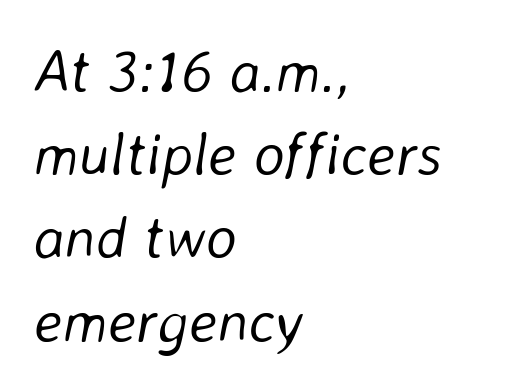
Stems and bowls with no extra thickness — not bold. The space directly below the letters is spotless. These lines sit exactly where default settings would place them. Every character sits at an angle, as italics do.
